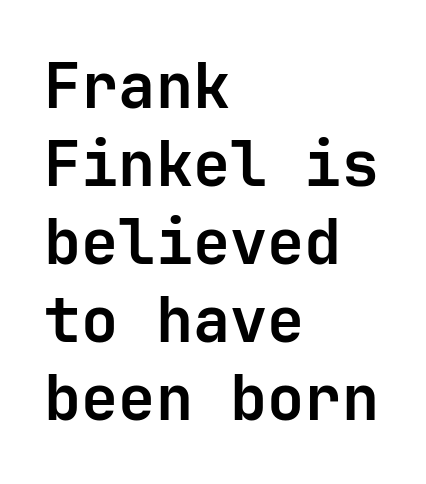
Q: Is the text bold? A: Yes.
Q: Is the text italic (slanted)? A: No, it is upright.
Q: Is the typeface a serif or a sans-serif typeface? A: Sans-serif.
Q: Is the text underlined? A: No.
Q: How is the paragraph aligned? A: Left-aligned.
Q: Is the spacing between letters normal or unusually wide? A: Normal.
Q: Is the spacing between lines tight, normal or loose? A: Normal.
Q: Width (condensed, normal, or wide)? A: Normal.
Q: Stroke contrast? A: Low.
Q: x-height? A: Medium.
Q: Monospaced? A: Yes.
